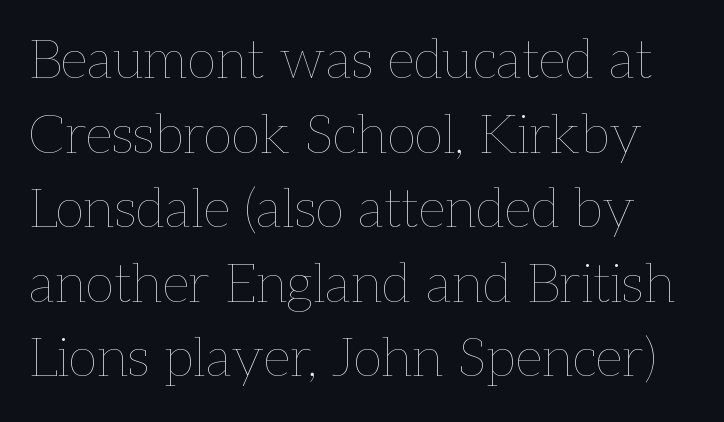
{"italic": "no", "bold": "no", "weight": "thin", "width": "normal", "stroke_contrast": "low", "x_height": "medium", "monospaced": "no", "underline": "no", "line_spacing": "normal", "line_spacing_ratio": 1.38, "letter_spacing": "normal", "letter_spacing_em": 0.0, "glyph_px": 54}
